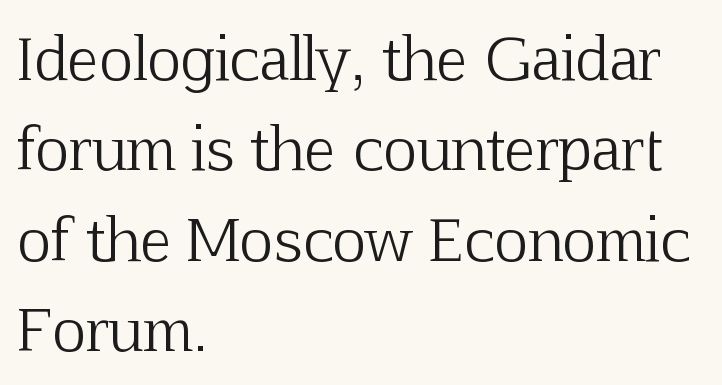
Stroke thickness stays within the range of a standard reading face or lighter. Descenders hang freely into open space. Does the type have serifs? Yes, each stem ends in a small foot. Vertical strokes here are truly vertical.
